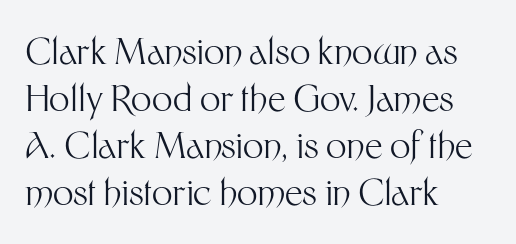
{"serif": "no", "italic": "no", "bold": "no", "weight": "light", "width": "normal", "stroke_contrast": "medium", "x_height": "medium", "monospaced": "no", "underline": "no", "align": "left", "line_spacing": "normal", "line_spacing_ratio": 1.31, "letter_spacing": "normal", "letter_spacing_em": 0.0, "glyph_px": 36}
